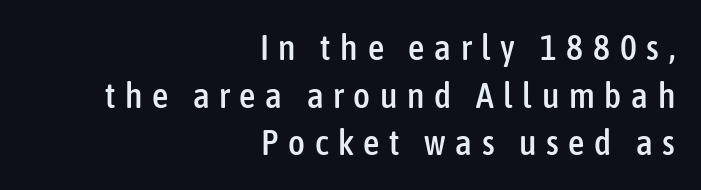
The font's upright variant was chosen for this text. Quick note: interline space is typical. The setting favours the right margin, as signatures and pull-quotes sometimes do. Has an underline been added? It has not. This sample has the flowing, uneven cadence of proportional lettering. Stroke terminals: plain, sans-serif.
